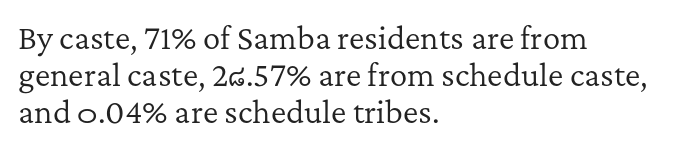
The image shows 29 px regular-weight serif type, upright; set left-aligned, normal line spacing (1.27x), normal letter spacing, not underlined; low stroke contrast and a medium x-height.
